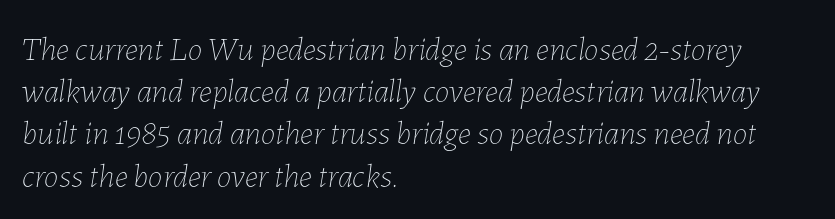
Q: Is the text bold? A: No.
Q: Is the text italic (slanted)? A: Yes, it leans right by about 7 degrees.
Q: Is the text underlined? A: No.
Q: How is the paragraph aligned? A: Left-aligned.
Q: Is the spacing between letters normal or unusually wide? A: Normal.
Q: Is the spacing between lines tight, normal or loose? A: Normal.
Q: Width (condensed, normal, or wide)? A: Normal.
Q: Stroke contrast? A: Low.
Q: x-height? A: Medium.
Q: Monospaced? A: No.
